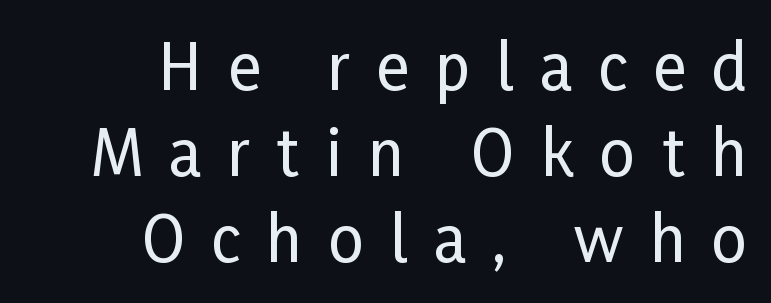
{"serif": "no", "italic": "no", "width": "condensed", "stroke_contrast": "low", "x_height": "medium", "monospaced": "no", "underline": "no", "align": "right", "line_spacing": "normal", "line_spacing_ratio": 1.39, "letter_spacing": "wide", "letter_spacing_em": 0.43, "glyph_px": 62}
